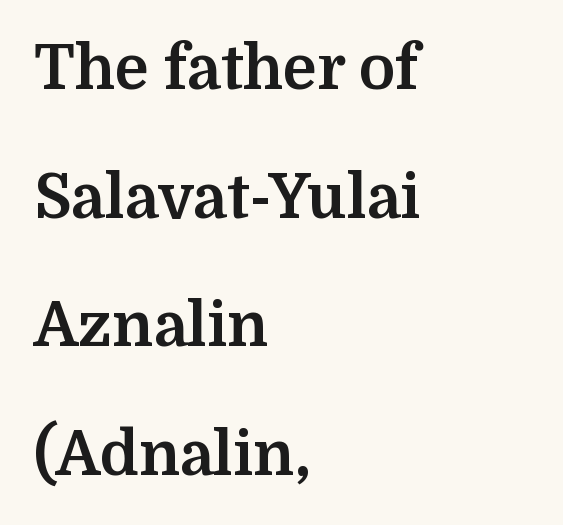
The image shows 61 px bold serif type, upright; set left-aligned, loose line spacing (2.11x), normal letter spacing, not underlined; medium stroke contrast and a medium x-height.
